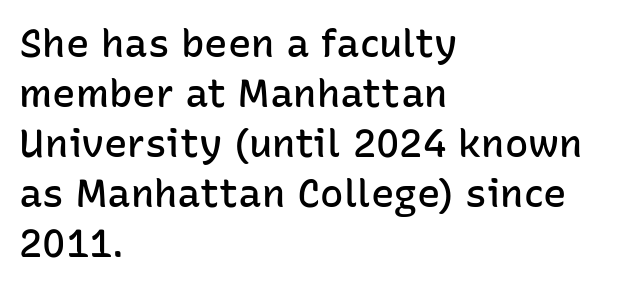
The image shows 39 px semibold sans-serif type, upright; set left-aligned, normal line spacing (1.28x), normal letter spacing, not underlined; low stroke contrast and a medium x-height.
